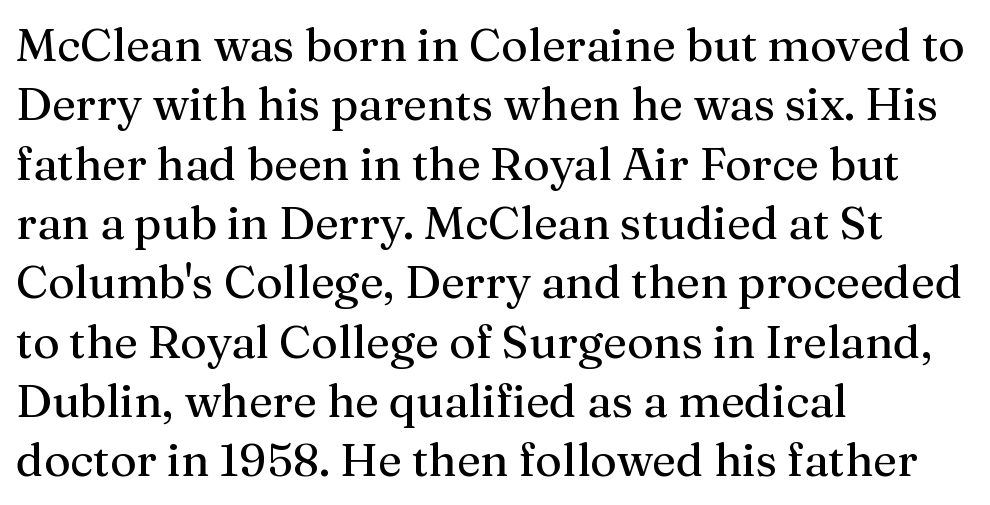
{"serif": "yes", "italic": "no", "bold": "no", "weight": "regular", "width": "normal", "stroke_contrast": "medium", "x_height": "medium", "monospaced": "no", "underline": "no", "align": "left", "line_spacing": "normal", "line_spacing_ratio": 1.29, "letter_spacing": "normal", "letter_spacing_em": 0.0, "glyph_px": 46}
